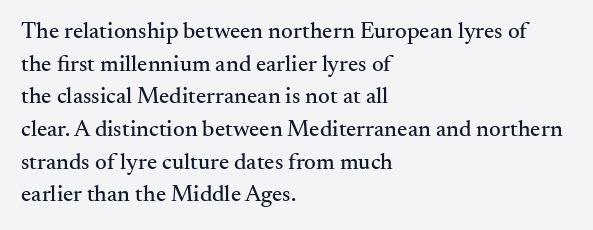
{"italic": "no", "underline": "no", "align": "left", "line_spacing": "normal", "line_spacing_ratio": 1.42, "letter_spacing": "normal", "letter_spacing_em": 0.0, "glyph_px": 23}
